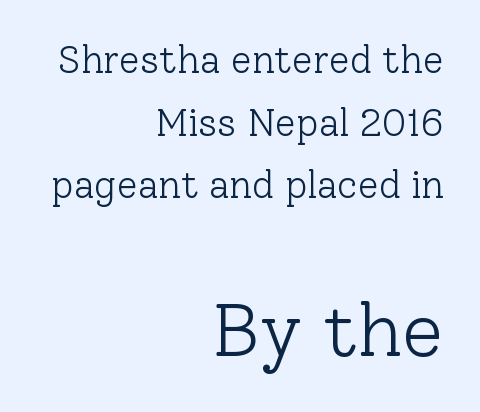
Typesetter's note — lower block bumped up in size, upper block left smaller. Nobody touched the tracking dial on this one. Typeset ragged left — the right edge is the straight one. The specimen reads as upright at a glance.
